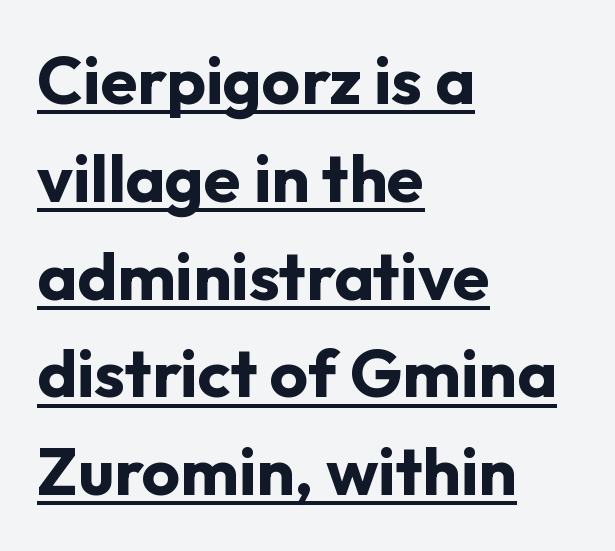
The image shows 67 px bold sans-serif type, upright; set left-aligned, normal line spacing (1.46x), normal letter spacing, underlined; low stroke contrast and a medium x-height.
